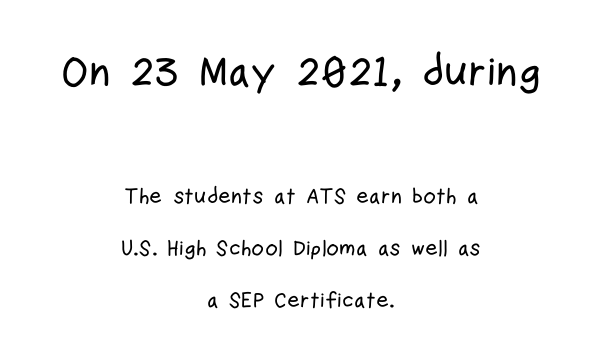
Leftover space on each line is divided equally before and after the words. Character widths vary here, with narrow letters taking less room than wide ones. The passage shown has conventional tracking throughout. A clean baseline with only descenders dipping below it. The specimen reads as upright at a glance.
